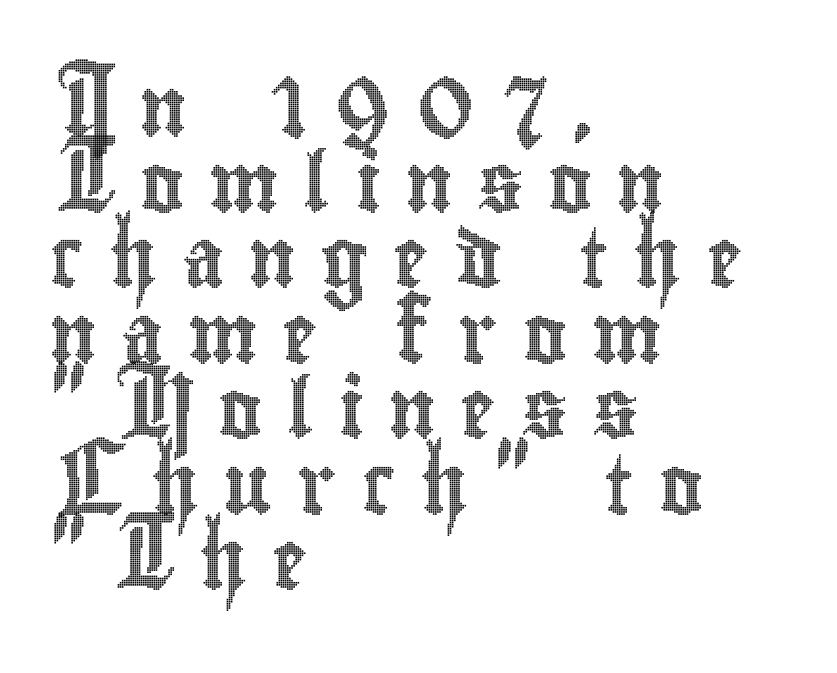
{"italic": "no", "width": "condensed", "x_height": "small", "monospaced": "no", "underline": "no", "align": "left", "line_spacing": "normal", "line_spacing_ratio": 1.28, "letter_spacing": "wide", "letter_spacing_em": 0.42, "glyph_px": 59}
